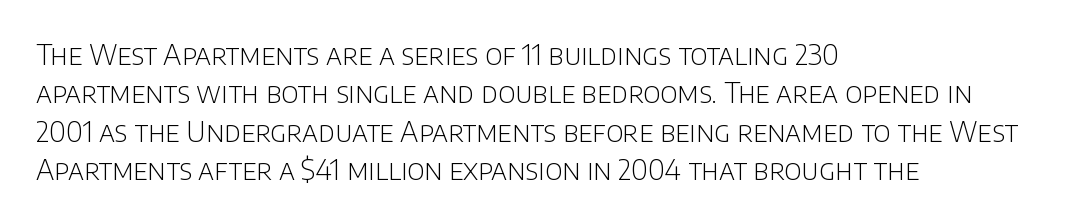
Q: Is the text bold? A: No.
Q: Is the text italic (slanted)? A: No, it is upright.
Q: Is the typeface a serif or a sans-serif typeface? A: Sans-serif.
Q: Is the text underlined? A: No.
Q: How is the paragraph aligned? A: Left-aligned.
Q: Is the spacing between letters normal or unusually wide? A: Normal.
Q: Is the spacing between lines tight, normal or loose? A: Normal.
Q: Width (condensed, normal, or wide)? A: Normal.
Q: Stroke contrast? A: Low.
Q: x-height? A: Large.
Q: Monospaced? A: No.
